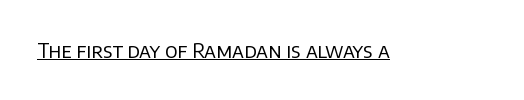
The image shows 20 px text type, upright; set normal letter spacing, underlined.
